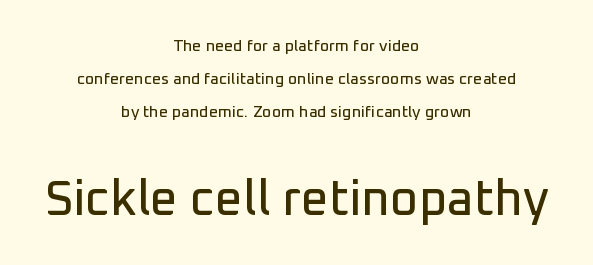
Q: Is the text italic (slanted)? A: No, it is upright.
Q: Is the typeface a serif or a sans-serif typeface? A: Sans-serif.
Q: Is the text underlined? A: No.
Q: How is the paragraph aligned? A: Centered.
Q: Is the spacing between letters normal or unusually wide? A: Normal.
Q: Is the spacing between lines tight, normal or loose? A: Loose.
Q: Which block of text is set in a larger size, the first (top) or the second (bottom)? A: The second (bottom) one.
Q: Width (condensed, normal, or wide)? A: Normal.
Q: Stroke contrast? A: Low.
Q: x-height? A: Medium.
Q: Monospaced? A: No.
